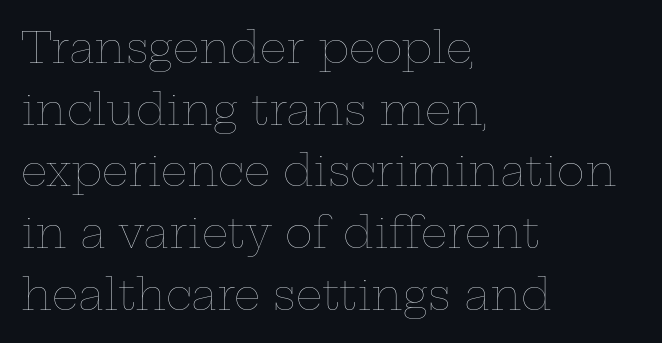
The image shows 42 px thin, wide type, upright; set left-aligned, normal line spacing (1.47x), normal letter spacing, not underlined; low stroke contrast and a medium x-height.
